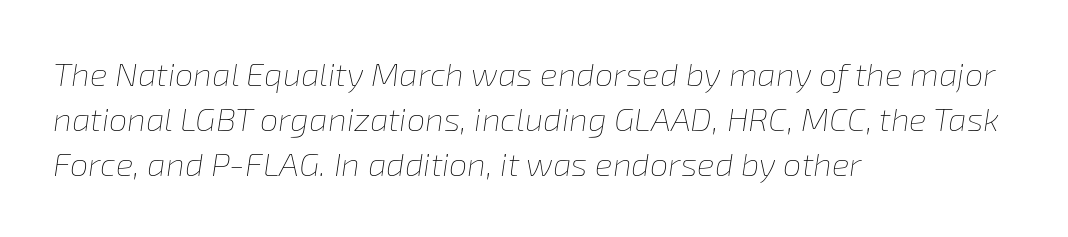
The image shows 33 px thin type, italic (leaning right); set left-aligned, normal line spacing (1.37x), normal letter spacing, not underlined; low stroke contrast and a medium x-height.
